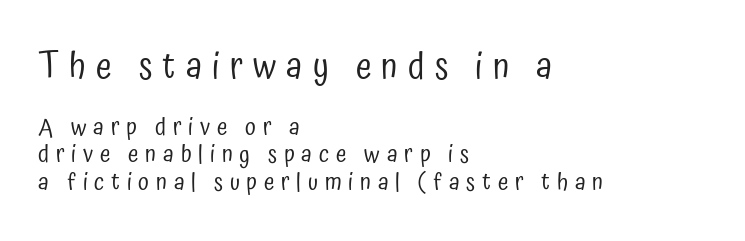
The image shows 36 px regular-weight, condensed sans-serif type, upright; set left-aligned, tight line spacing (1.14x), unusually wide letter spacing (+0.28 em), not underlined; the first (top) block is 1.5x larger; low stroke contrast and a medium x-height.
